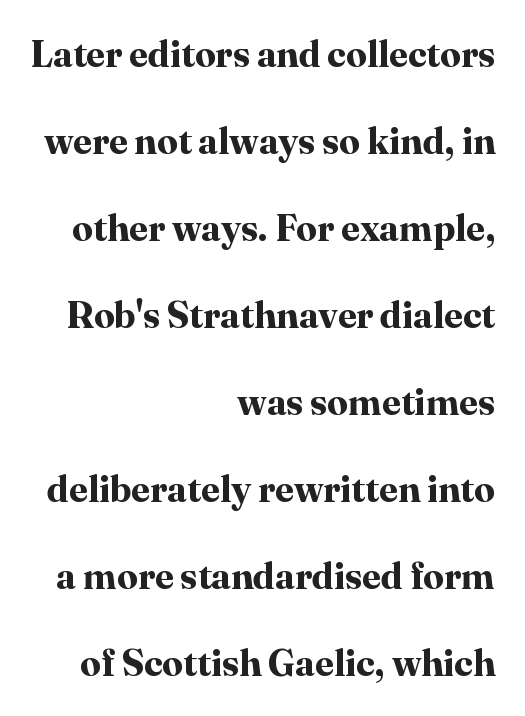
Q: Is the text bold? A: Yes.
Q: Is the text italic (slanted)? A: No, it is upright.
Q: Is the typeface a serif or a sans-serif typeface? A: Serif.
Q: Is the text underlined? A: No.
Q: How is the paragraph aligned? A: Right-aligned.
Q: Is the spacing between letters normal or unusually wide? A: Normal.
Q: Is the spacing between lines tight, normal or loose? A: Loose.
Q: Width (condensed, normal, or wide)? A: Normal.
Q: Stroke contrast? A: High.
Q: x-height? A: Medium.
Q: Monospaced? A: No.
